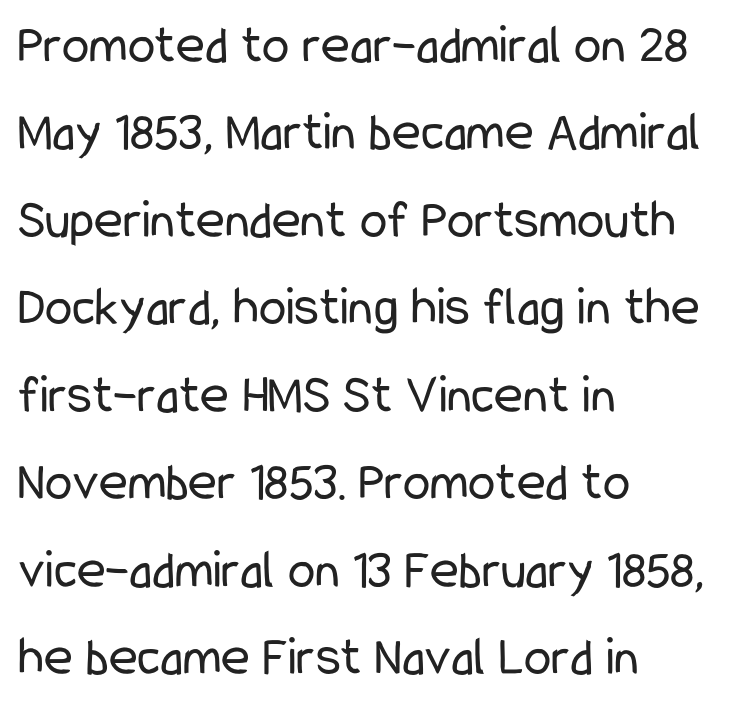
{"serif": "no", "italic": "no", "bold": "no", "weight": "regular", "width": "condensed", "stroke_contrast": "low", "x_height": "medium", "monospaced": "no", "underline": "no", "align": "left", "line_spacing": "normal", "line_spacing_ratio": 1.59, "letter_spacing": "normal", "letter_spacing_em": 0.0, "glyph_px": 55}
